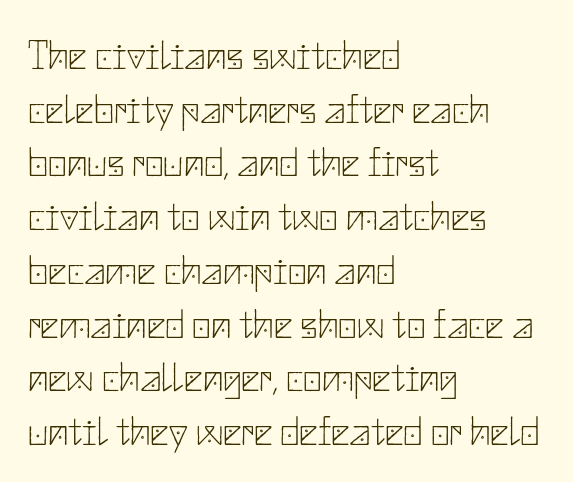
Check under the words: just untouched page. Reading down the block, your eye returns to a fixed left position each line. The horizontal fit of the characters is conventional and even. Notice how the stems are strictly vertical — no italics here. Vertically, the passage feels balanced, rows spaced as you'd expect.
